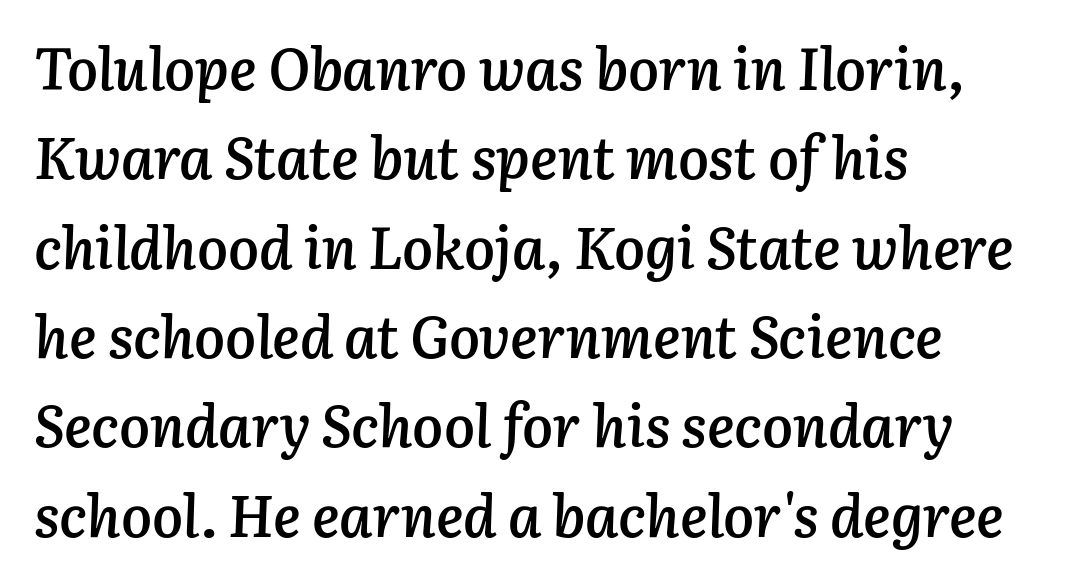
The image shows 58 px semibold type, italic (leaning right); set left-aligned, normal line spacing (1.54x), normal letter spacing, not underlined; low stroke contrast and a medium x-height.
